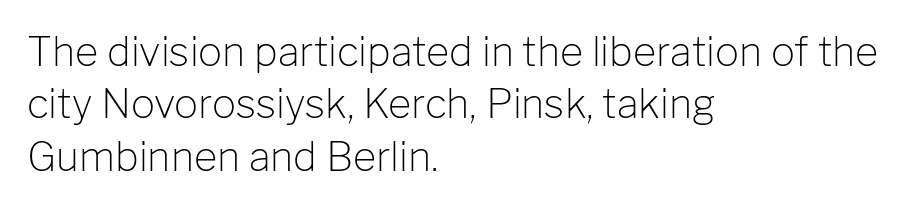
Q: Is the text bold? A: No.
Q: Is the text italic (slanted)? A: No, it is upright.
Q: Is the typeface a serif or a sans-serif typeface? A: Sans-serif.
Q: Is the text underlined? A: No.
Q: How is the paragraph aligned? A: Left-aligned.
Q: Is the spacing between letters normal or unusually wide? A: Normal.
Q: Is the spacing between lines tight, normal or loose? A: Normal.
Q: Width (condensed, normal, or wide)? A: Normal.
Q: Stroke contrast? A: Low.
Q: x-height? A: Medium.
Q: Monospaced? A: No.
